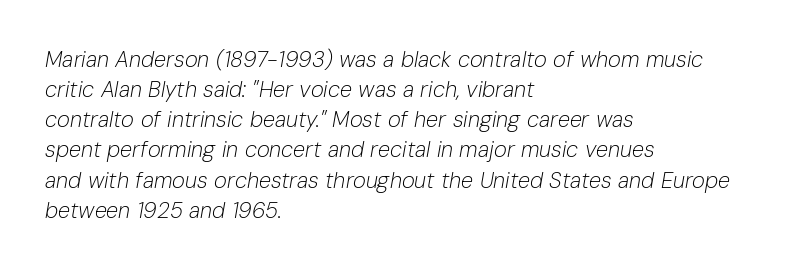
Q: Is the text bold? A: No.
Q: Is the text italic (slanted)? A: Yes, it leans right by about 10 degrees.
Q: Is the text underlined? A: No.
Q: How is the paragraph aligned? A: Left-aligned.
Q: Is the spacing between letters normal or unusually wide? A: Normal.
Q: Is the spacing between lines tight, normal or loose? A: Normal.
